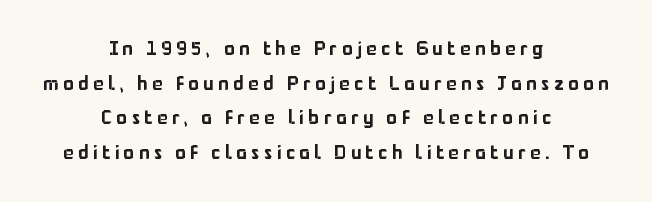
Notice how the stems are strictly vertical — no italics here. Someone cranked the tracking dial way up on this one. Alignment: centered. Check the space under the baseline: it is left empty.
